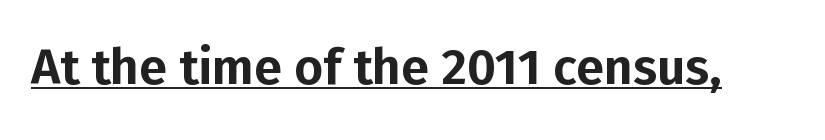
Q: Is the text italic (slanted)? A: No, it is upright.
Q: Is the typeface a serif or a sans-serif typeface? A: Sans-serif.
Q: Is the text underlined? A: Yes.
Q: Is the spacing between letters normal or unusually wide? A: Normal.
Q: Width (condensed, normal, or wide)? A: Normal.
Q: Stroke contrast? A: Low.
Q: x-height? A: Medium.
Q: Monospaced? A: No.
